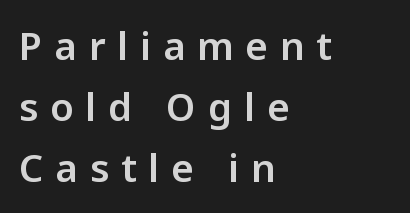
The image shows 38 px sans-serif type, upright; set left-aligned, normal line spacing (1.6x), unusually wide letter spacing (+0.32 em), not underlined; low stroke contrast and a medium x-height.
